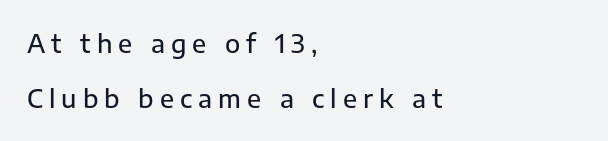
{"italic": "no", "underline": "no", "align": "left", "line_spacing": "loose", "line_spacing_ratio": 2.2, "letter_spacing": "wide", "letter_spacing_em": 0.24, "glyph_px": 25}
